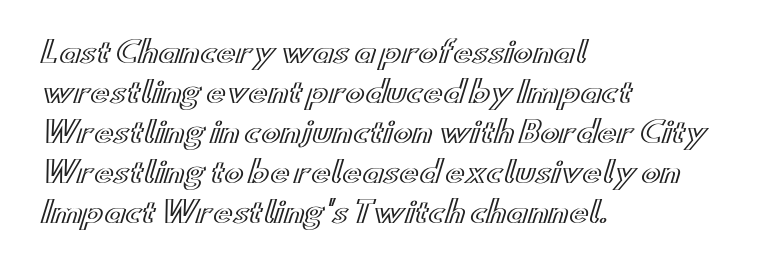
Q: Is the text italic (slanted)? A: Yes.
Q: Is the text underlined? A: No.
Q: How is the paragraph aligned? A: Left-aligned.
Q: Is the spacing between letters normal or unusually wide? A: Normal.
Q: Is the spacing between lines tight, normal or loose? A: Normal.
Q: Width (condensed, normal, or wide)? A: Wide.
Q: x-height? A: Small.
Q: Monospaced? A: No.
